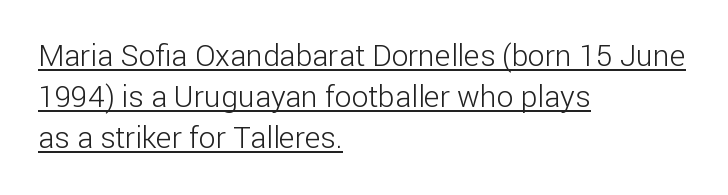
Words appear dense and cohesive because spacing is normal. The block of text has a typical density, with ordinary space between rows. Observe the absence of serifs on each vertical stroke in this sample. Leftover space on each line is placed entirely after the last word. Caption: lettering with a line underneath.
